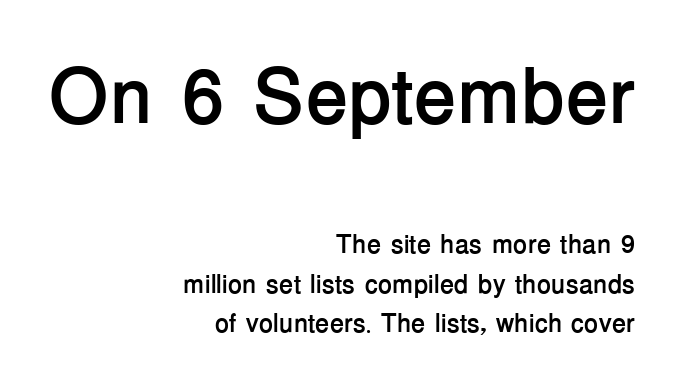
The rendering uses natural spacing where letterforms have individual widths. Stroke terminals: plain, sans-serif. Observe the ordinary spacing: letters are neighbours, not strangers. Top chunk: large. Bottom chunk: small. Each new line begins a customary step beneath the previous one. Does the copy run flush right? Yes — the right margin is perfectly even.
